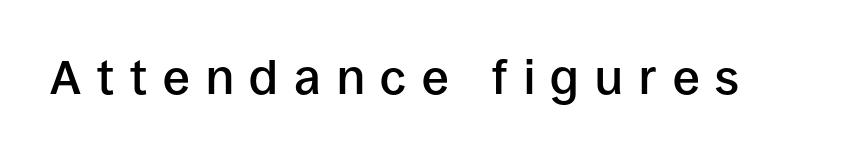
The image shows 48 px semibold sans-serif type, upright; set unusually wide letter spacing (+0.33 em), not underlined; low stroke contrast and a large x-height.
